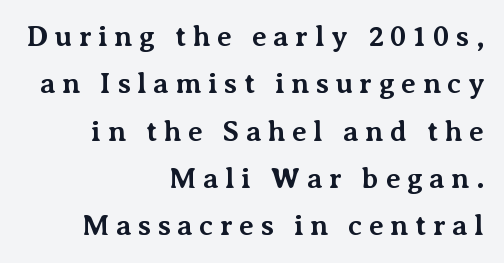
Reading down the block, your eye finds every line finishing at a fixed right position. Do the characters align in a grid? No, the font is proportional. Clear beneath every line of the passage. The type is letterspaced generously, with wide tracking. Notice how descenders clear the ascenders below comfortably — that's standard leading. Each letter's strokes conclude with small projecting serifs.
